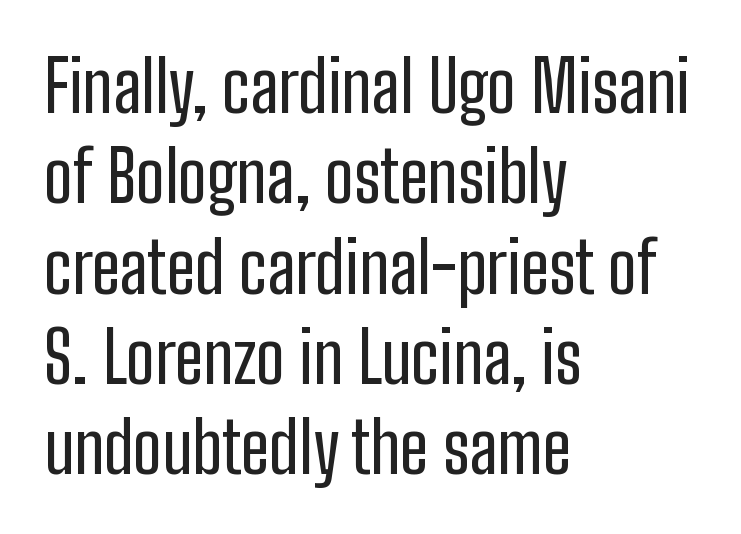
The image shows 70 px condensed sans-serif type, upright; set left-aligned, normal line spacing (1.29x), normal letter spacing, not underlined; low stroke contrast and a medium x-height.
